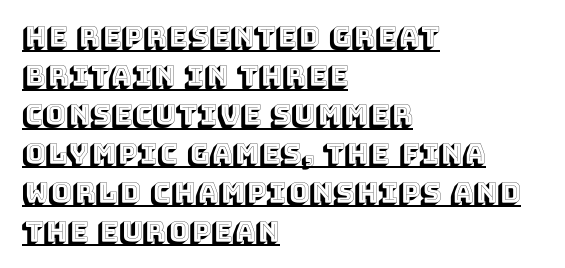
Q: Is the text italic (slanted)? A: No, it is upright.
Q: Is the text underlined? A: Yes.
Q: How is the paragraph aligned? A: Left-aligned.
Q: Is the spacing between letters normal or unusually wide? A: Normal.
Q: Is the spacing between lines tight, normal or loose? A: Normal.
Q: Width (condensed, normal, or wide)? A: Normal.
Q: x-height? A: Large.
Q: Monospaced? A: No.
